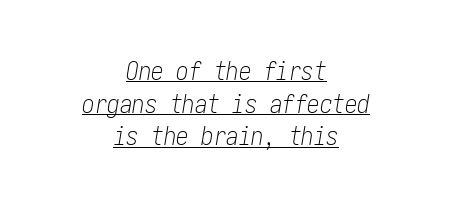
The image shows 25 px text type, italic (leaning right); set centered, normal line spacing (1.31x), normal letter spacing, underlined.
